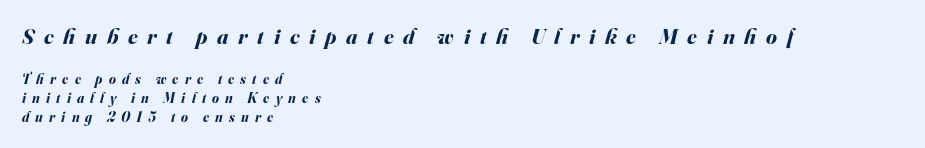
{"italic": "yes", "lean": "right", "slant_degrees": 16, "bold": "yes", "underline": "no", "align": "left", "line_spacing": "normal", "line_spacing_ratio": 1.36, "letter_spacing": "wide", "letter_spacing_em": 0.44, "larger_block": "first", "size_ratio": 1.57, "glyph_px": 22}
